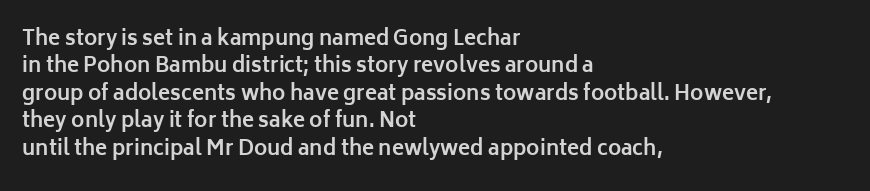
The image shows 20 px bold type, upright; set left-aligned, normal line spacing (1.37x), normal letter spacing, not underlined.
